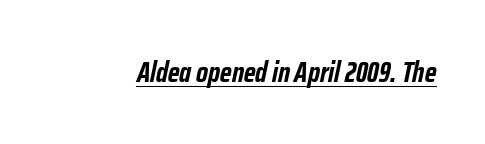
Q: Is the text bold? A: Yes.
Q: Is the text italic (slanted)? A: Yes, it leans right by about 12 degrees.
Q: Is the text underlined? A: Yes.
Q: Is the spacing between letters normal or unusually wide? A: Normal.
Q: Width (condensed, normal, or wide)? A: Condensed.
Q: Stroke contrast? A: Low.
Q: x-height? A: Medium.
Q: Monospaced? A: No.
